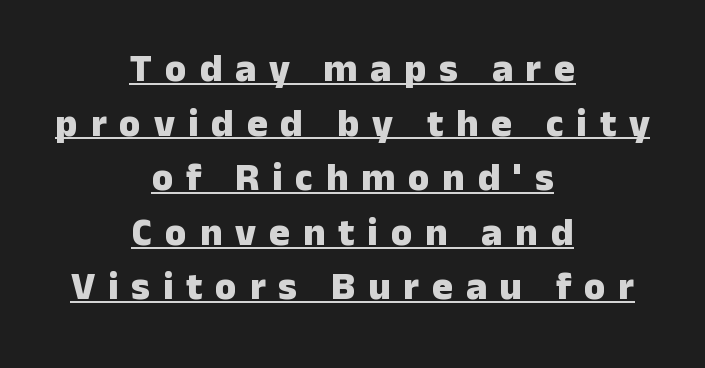
Q: Is the text bold? A: Yes.
Q: Is the text italic (slanted)? A: No, it is upright.
Q: Is the typeface a serif or a sans-serif typeface? A: Sans-serif.
Q: Is the text underlined? A: Yes.
Q: How is the paragraph aligned? A: Centered.
Q: Is the spacing between letters normal or unusually wide? A: Unusually wide.
Q: Is the spacing between lines tight, normal or loose? A: Normal.
Q: Width (condensed, normal, or wide)? A: Normal.
Q: Stroke contrast? A: Low.
Q: x-height? A: Medium.
Q: Monospaced? A: No.
